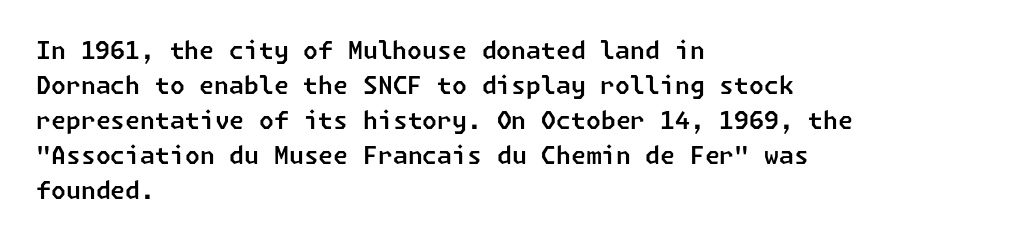
Students, note that the glyphs here touch the page at normal intervals. Left-aligned paragraph, ragged on the right. Check the space under the baseline: it is left empty. Notice how descenders clear the ascenders below comfortably — that's standard leading.
